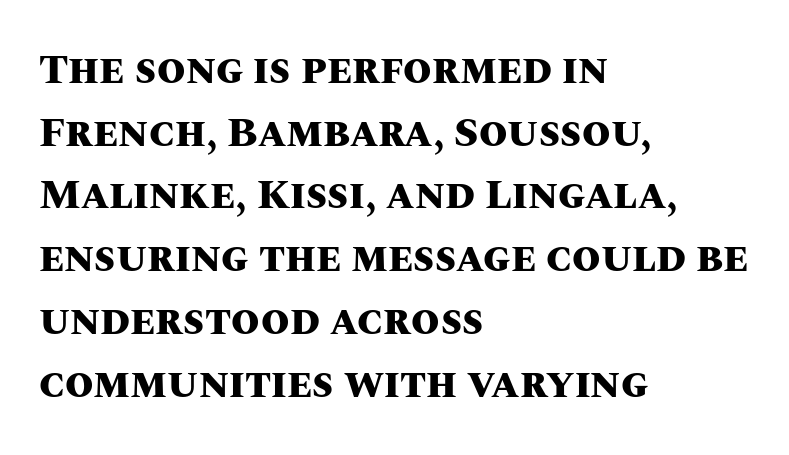
{"italic": "no", "bold": "yes", "weight": "heavy", "width": "normal", "stroke_contrast": "medium", "x_height": "large", "monospaced": "no", "underline": "no", "align": "left", "line_spacing": "normal", "line_spacing_ratio": 1.53, "letter_spacing": "normal", "letter_spacing_em": 0.0, "glyph_px": 41}
